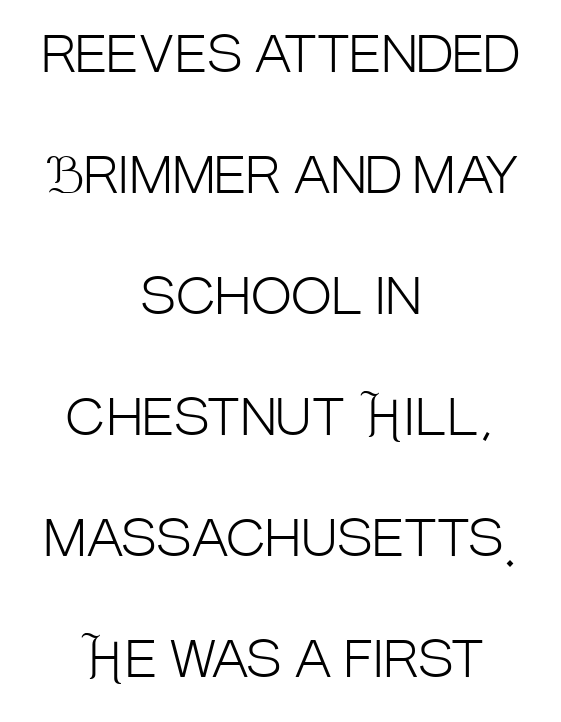
The image shows 49 px light, condensed sans-serif type, upright; set centered, loose line spacing (2.47x), normal letter spacing, not underlined; low stroke contrast and a large x-height.
